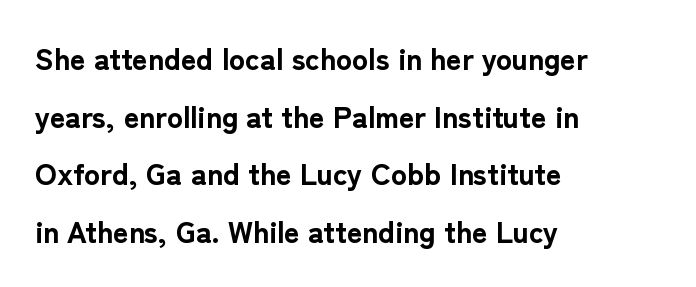
Q: Is the text bold? A: Yes.
Q: Is the text italic (slanted)? A: No, it is upright.
Q: Is the typeface a serif or a sans-serif typeface? A: Sans-serif.
Q: Is the text underlined? A: No.
Q: How is the paragraph aligned? A: Left-aligned.
Q: Is the spacing between letters normal or unusually wide? A: Normal.
Q: Is the spacing between lines tight, normal or loose? A: Loose.
Q: Width (condensed, normal, or wide)? A: Normal.
Q: Stroke contrast? A: Low.
Q: x-height? A: Medium.
Q: Monospaced? A: No.
